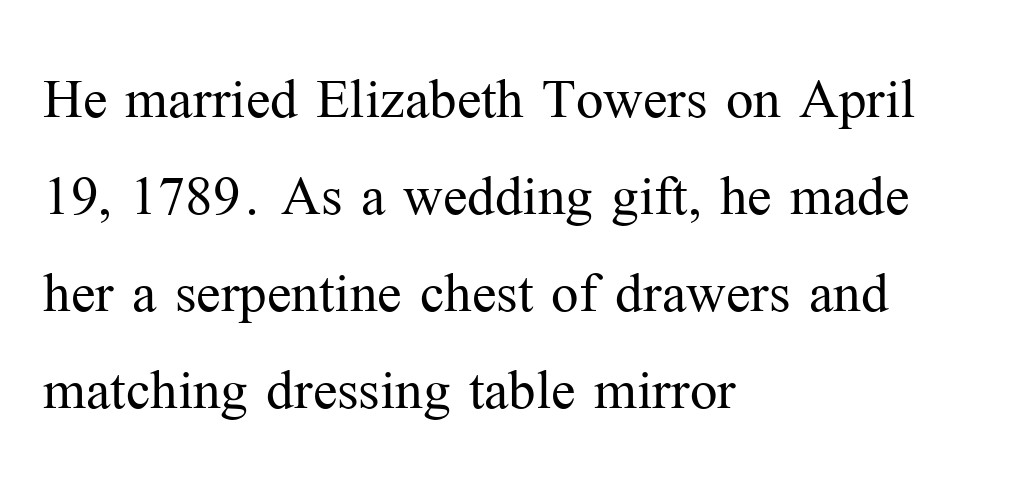
Every row of glyphs begins at an identical x-position on the left. This block has exactly the height ordinary leading produces. The type family on display is of the serif kind. Anything drawn beneath the words? Only blank space. Observe the ordinary spacing: letters are neighbours, not strangers.
